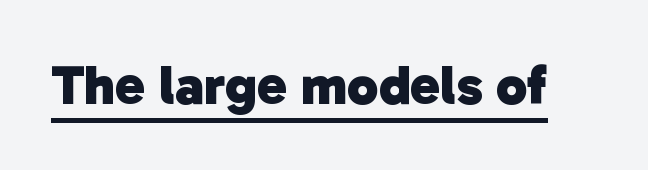
The image shows 56 px heavy sans-serif type; set normal letter spacing, underlined; low stroke contrast and a medium x-height.
